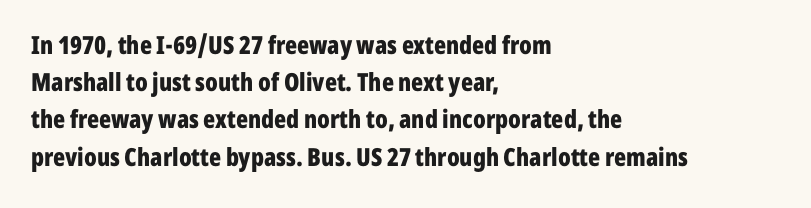
Italic: no, the glyphs are upright roman. Weight: bold. A typesetter would call this zero additional tracking. Does the copy run flush right? No — it runs flush left. In terms of leading, this rendering sits right in the middle. Quick note: underline off.
